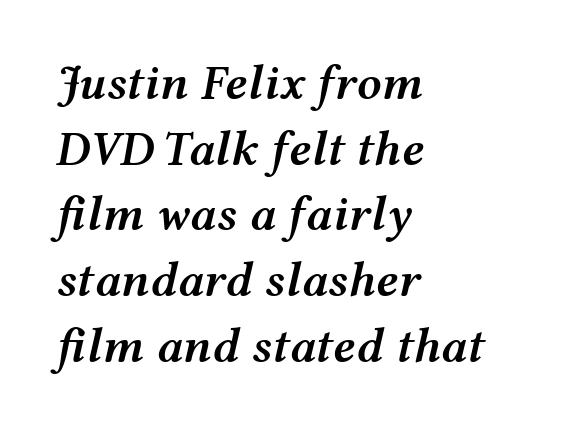
Q: Is the text bold? A: Semi-bold.
Q: Is the text italic (slanted)? A: Yes, it leans right by about 12 degrees.
Q: Is the text underlined? A: No.
Q: How is the paragraph aligned? A: Left-aligned.
Q: Is the spacing between letters normal or unusually wide? A: Normal.
Q: Is the spacing between lines tight, normal or loose? A: Normal.
Q: Width (condensed, normal, or wide)? A: Wide.
Q: Stroke contrast? A: Medium.
Q: x-height? A: Medium.
Q: Monospaced? A: No.
